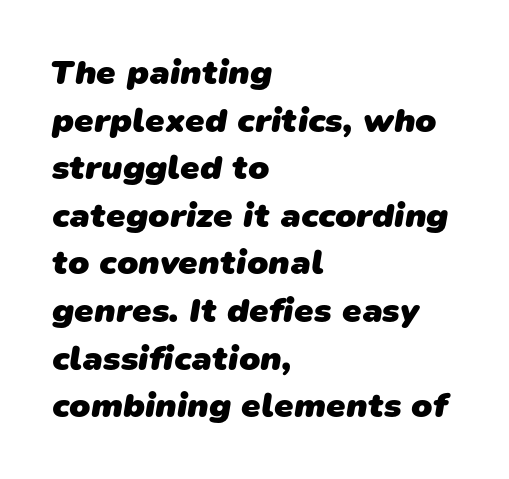
{"serif": "no", "bold": "yes", "weight": "heavy", "width": "normal", "stroke_contrast": "low", "x_height": "medium", "monospaced": "no", "underline": "no", "align": "left", "line_spacing": "normal", "line_spacing_ratio": 1.36, "letter_spacing": "normal", "letter_spacing_em": 0.0, "glyph_px": 35}
